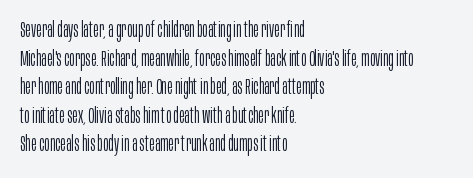
{"italic": "no", "bold": "no", "underline": "no", "align": "left", "line_spacing": "normal", "line_spacing_ratio": 1.36, "letter_spacing": "normal", "letter_spacing_em": 0.0, "glyph_px": 21}
